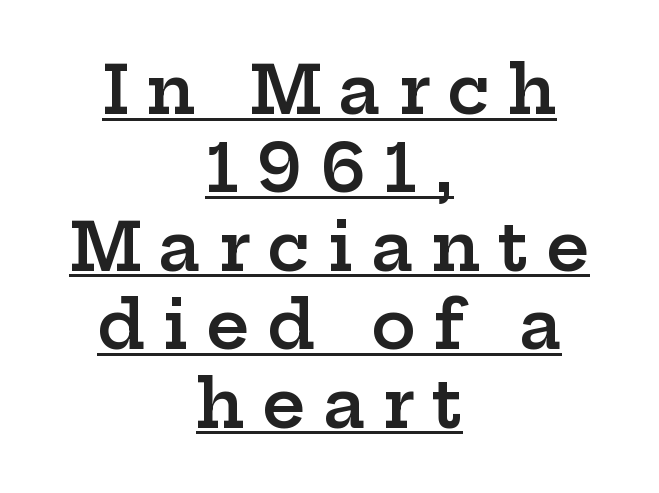
{"serif": "yes", "italic": "no", "bold": "semi", "weight": "semibold", "width": "wide", "stroke_contrast": "low", "x_height": "medium", "monospaced": "no", "underline": "yes", "align": "center", "line_spacing_ratio": 1.17, "letter_spacing": "wide", "letter_spacing_em": 0.26, "glyph_px": 67}
